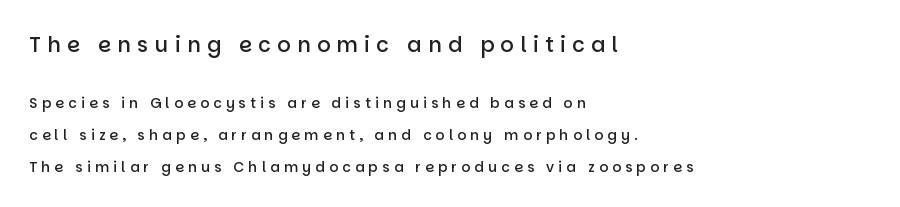
The image shows 21 px text type, upright; set left-aligned, loose line spacing (2.27x), unusually wide letter spacing (+0.3 em), not underlined; the first (top) block is 1.5x larger.
